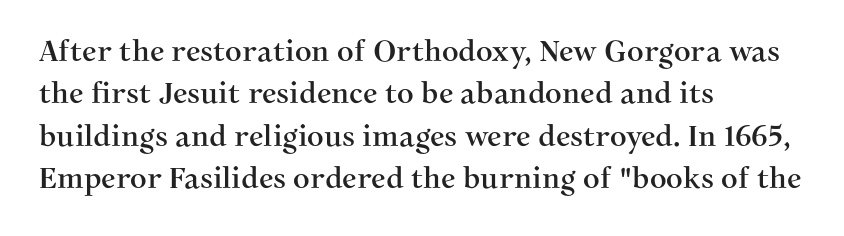
The image shows 29 px serif type, upright; set left-aligned, normal line spacing (1.46x), normal letter spacing, not underlined; medium stroke contrast and a medium x-height.
